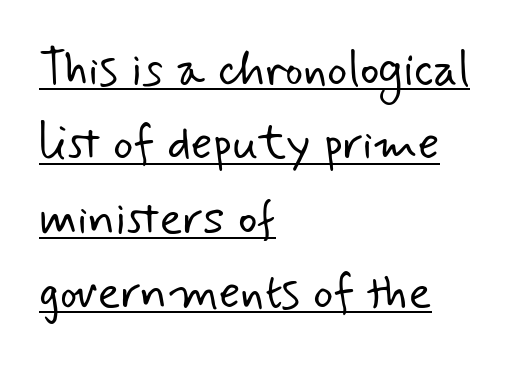
The image shows 48 px light sans-serif type; set left-aligned, normal line spacing (1.55x), normal letter spacing, underlined; low stroke contrast and a small x-height.
